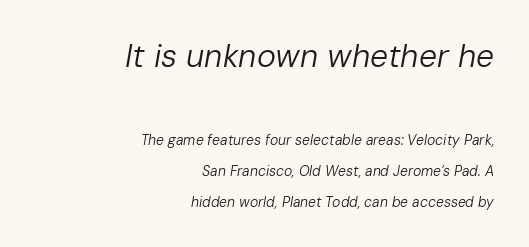
Underline: absent. Think of a printed novel: that variable character pitch is what you see here. Widely set lines give the paragraph a tall, airy silhouette. Observe the lean: these are italic letterforms. Caption: face not bold, strokes unweighted.
